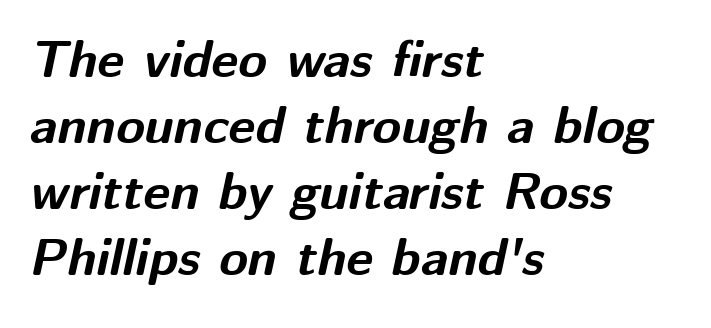
{"italic": "yes", "lean": "right", "slant_degrees": 12, "bold": "yes", "weight": "bold", "width": "normal", "stroke_contrast": "medium", "x_height": "medium", "monospaced": "no", "underline": "no", "align": "left", "line_spacing": "normal", "line_spacing_ratio": 1.27, "letter_spacing": "normal", "letter_spacing_em": 0.0, "glyph_px": 52}
